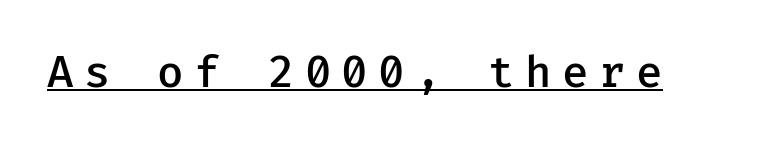
Q: Is the text bold? A: Semi-bold.
Q: Is the text italic (slanted)? A: No, it is upright.
Q: Is the typeface a serif or a sans-serif typeface? A: Sans-serif.
Q: Is the text underlined? A: Yes.
Q: Is the spacing between letters normal or unusually wide? A: Unusually wide.
Q: Width (condensed, normal, or wide)? A: Normal.
Q: Stroke contrast? A: Low.
Q: x-height? A: Medium.
